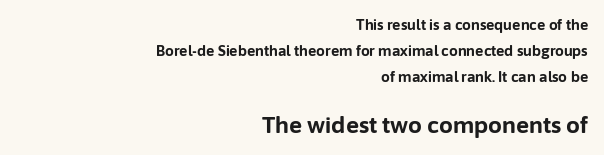
{"italic": "no", "bold": "yes", "underline": "no", "align": "right", "line_spacing_ratio": 1.87, "letter_spacing": "normal", "letter_spacing_em": 0.0, "larger_block": "second", "size_ratio": 1.57, "glyph_px": 22}
